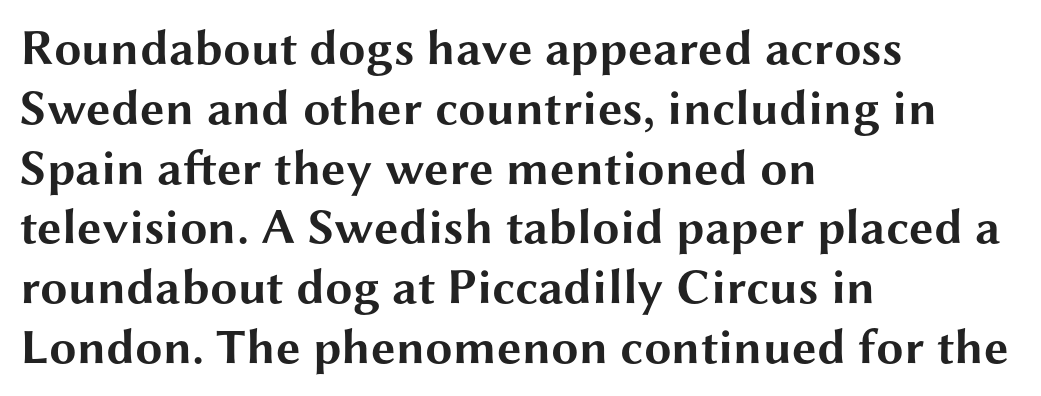
{"serif": "no", "italic": "no", "bold": "yes", "weight": "bold", "width": "wide", "stroke_contrast": "medium", "x_height": "medium", "monospaced": "no", "underline": "no", "align": "left", "line_spacing_ratio": 1.22, "letter_spacing": "normal", "letter_spacing_em": 0.0, "glyph_px": 49}
